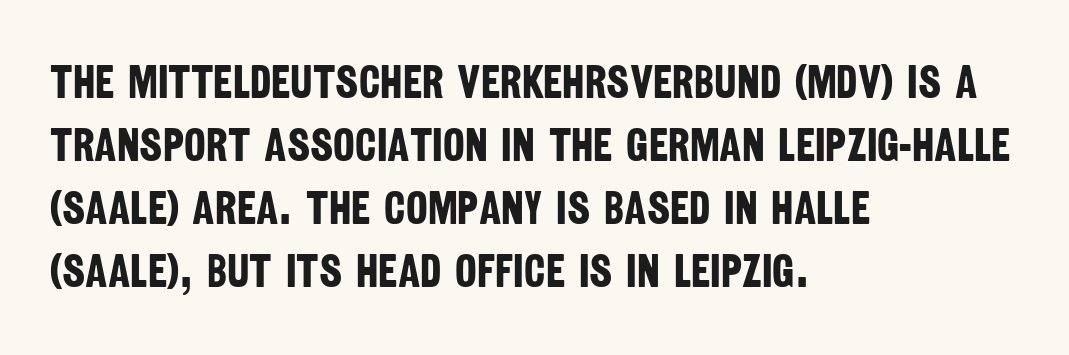
Q: Is the text bold? A: Yes.
Q: Is the typeface a serif or a sans-serif typeface? A: Sans-serif.
Q: Is the text underlined? A: No.
Q: How is the paragraph aligned? A: Left-aligned.
Q: Is the spacing between letters normal or unusually wide? A: Normal.
Q: Is the spacing between lines tight, normal or loose? A: Normal.
Q: Width (condensed, normal, or wide)? A: Condensed.
Q: Stroke contrast? A: Low.
Q: x-height? A: Large.
Q: Monospaced? A: No.
